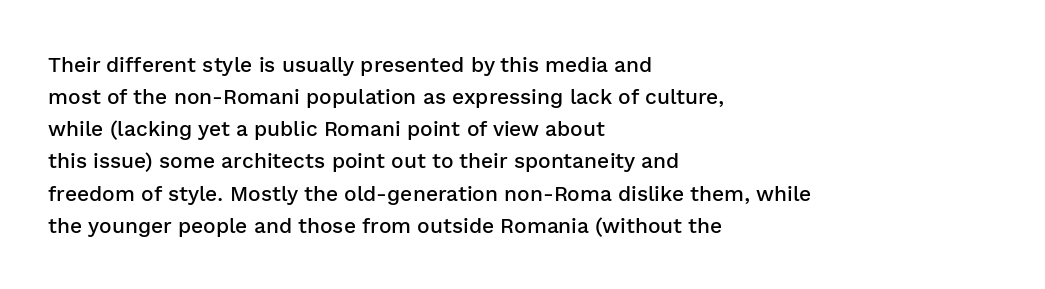
{"italic": "no", "bold": "semi", "underline": "no", "align": "left", "line_spacing": "normal", "line_spacing_ratio": 1.53, "letter_spacing": "normal", "letter_spacing_em": 0.0, "glyph_px": 21}
